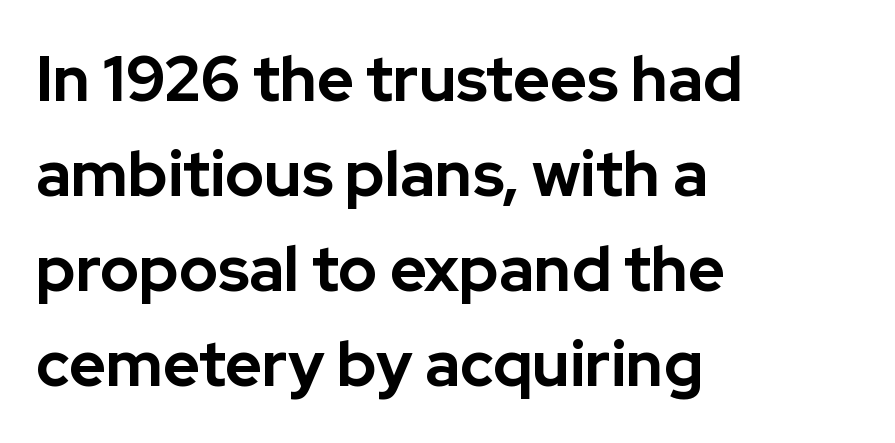
The image shows 63 px bold sans-serif type, upright; set left-aligned, normal line spacing (1.51x), normal letter spacing, not underlined; low stroke contrast and a medium x-height.
